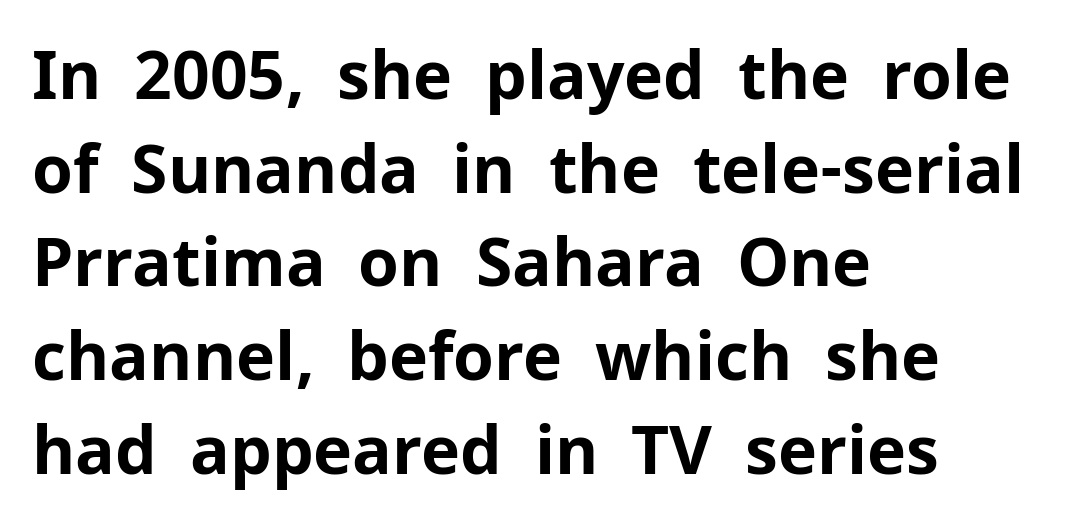
Q: Is the text bold? A: Yes.
Q: Is the text italic (slanted)? A: No, it is upright.
Q: Is the typeface a serif or a sans-serif typeface? A: Sans-serif.
Q: Is the text underlined? A: No.
Q: How is the paragraph aligned? A: Left-aligned.
Q: Is the spacing between letters normal or unusually wide? A: Normal.
Q: Is the spacing between lines tight, normal or loose? A: Normal.
Q: Width (condensed, normal, or wide)? A: Normal.
Q: Stroke contrast? A: Low.
Q: x-height? A: Medium.
Q: Monospaced? A: No.
